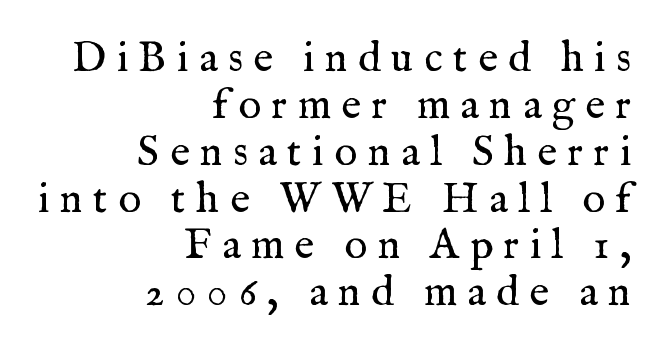
Q: Is the text bold? A: No.
Q: Is the text italic (slanted)? A: No, it is upright.
Q: Is the typeface a serif or a sans-serif typeface? A: Serif.
Q: Is the text underlined? A: No.
Q: How is the paragraph aligned? A: Right-aligned.
Q: Is the spacing between letters normal or unusually wide? A: Unusually wide.
Q: Is the spacing between lines tight, normal or loose? A: Tight.
Q: Width (condensed, normal, or wide)? A: Normal.
Q: Stroke contrast? A: Medium.
Q: x-height? A: Medium.
Q: Monospaced? A: No.
